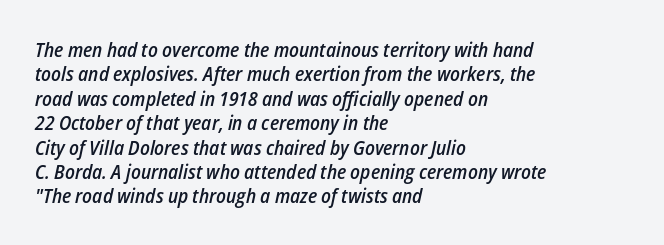
{"italic": "yes", "lean": "right", "slant_degrees": 12, "bold": "semi", "underline": "no", "align": "left", "line_spacing_ratio": 1.22, "letter_spacing": "normal", "letter_spacing_em": 0.0, "glyph_px": 20}
